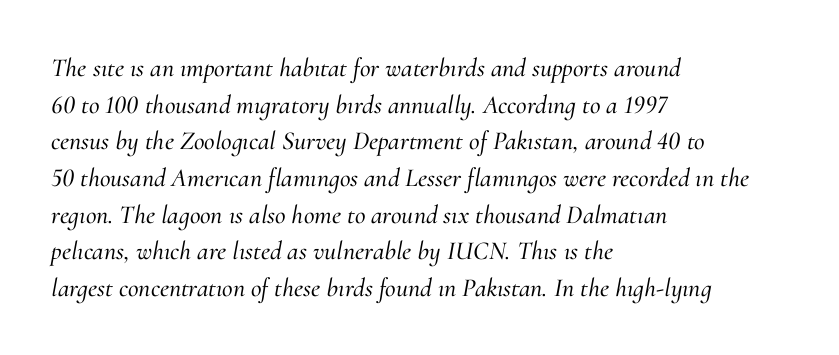
The image shows 26 px text type, italic (leaning right); set left-aligned, normal line spacing (1.41x), normal letter spacing, not underlined.
